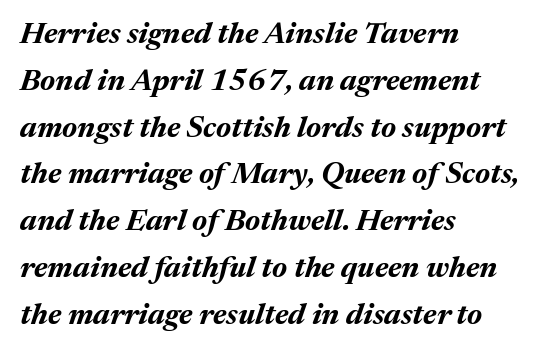
{"italic": "yes", "lean": "right", "slant_degrees": 17, "bold": "yes", "weight": "bold", "width": "normal", "stroke_contrast": "medium", "x_height": "medium", "monospaced": "no", "underline": "no", "align": "left", "line_spacing": "normal", "line_spacing_ratio": 1.56, "letter_spacing": "normal", "letter_spacing_em": 0.0, "glyph_px": 30}
